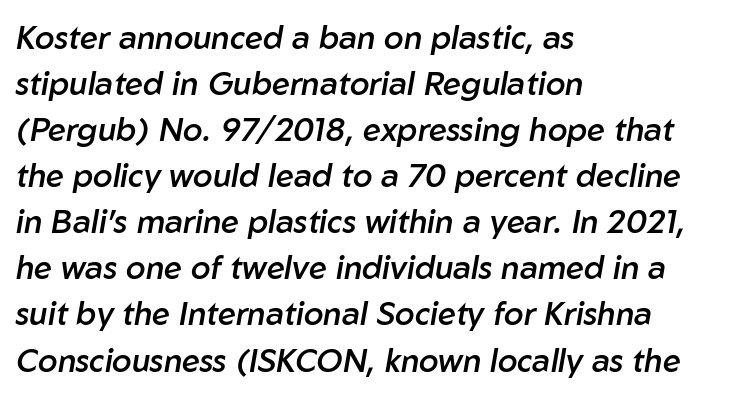
Bare-footed words on every line. This sample has the flowing, uneven cadence of proportional lettering. Is the block centered? No — it sits flush against the left margin. Each word holds together tightly as a unit, with standard inter-letter gaps. Line spacing here is normal.
